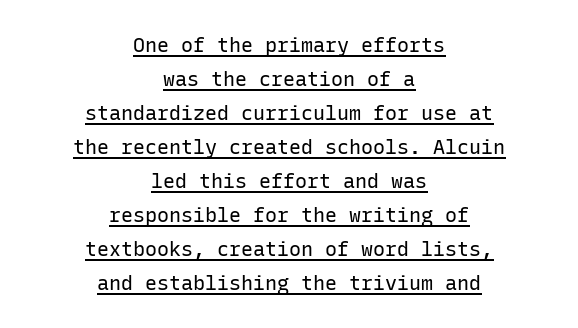
Decoration check: the copy is underlined. The typesetting does not lean heavy: it is not bold. What's the leading like? Ordinary, nothing unusual. The face used here is rendered with its standard letterfit.
